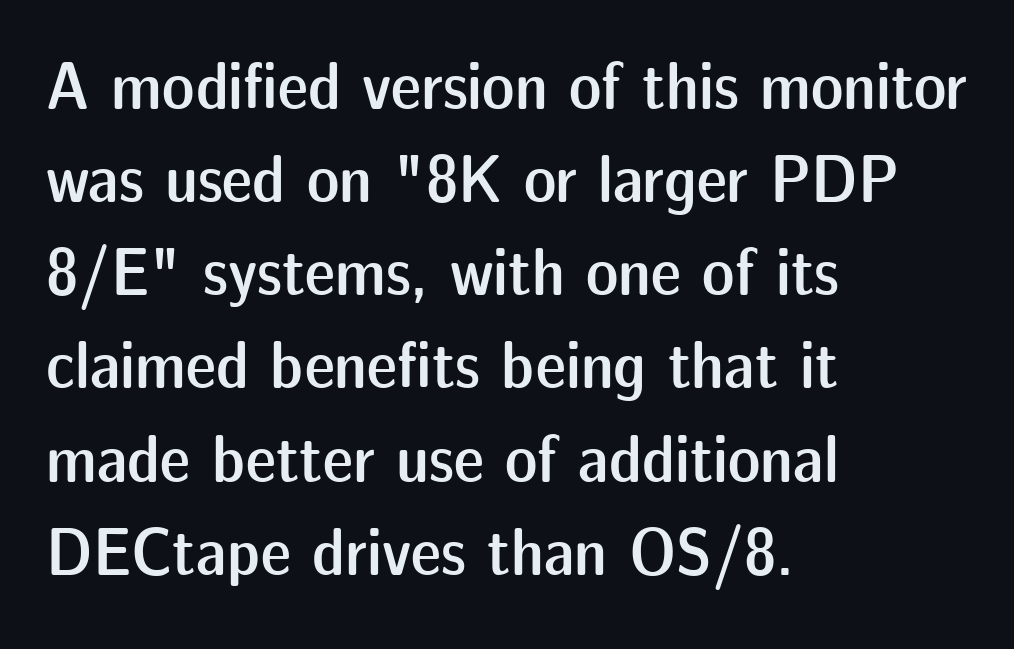
{"serif": "no", "italic": "no", "bold": "semi", "weight": "semibold", "width": "normal", "stroke_contrast": "low", "x_height": "medium", "monospaced": "no", "underline": "no", "align": "left", "line_spacing": "normal", "line_spacing_ratio": 1.37, "letter_spacing": "normal", "letter_spacing_em": 0.0, "glyph_px": 68}
